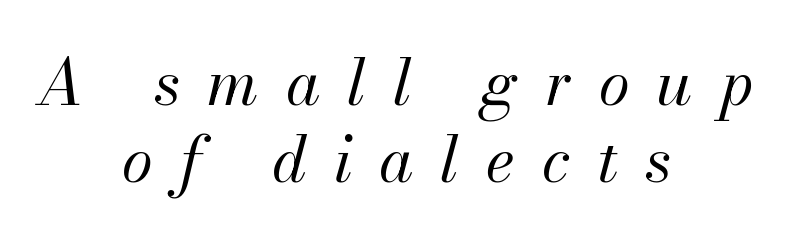
The image shows 63 px regular-weight type, italic (leaning right); set centered, line spacing 1.23x, unusually wide letter spacing (+0.43 em), not underlined; medium stroke contrast and a small x-height.
